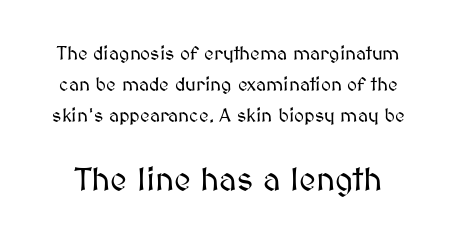
{"italic": "no", "width": "normal", "stroke_contrast": "medium", "x_height": "medium", "monospaced": "no", "underline": "no", "line_spacing": "normal", "line_spacing_ratio": 1.62, "letter_spacing": "normal", "letter_spacing_em": 0.0, "larger_block": "second", "size_ratio": 1.74, "glyph_px": 33}
